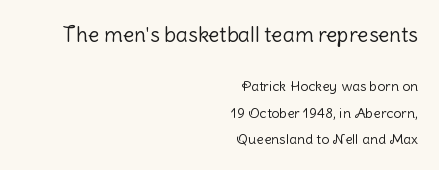
{"italic": "no", "bold": "no", "underline": "no", "align": "right", "line_spacing_ratio": 1.89, "letter_spacing": "normal", "letter_spacing_em": 0.0, "larger_block": "first", "size_ratio": 1.5, "glyph_px": 21}
